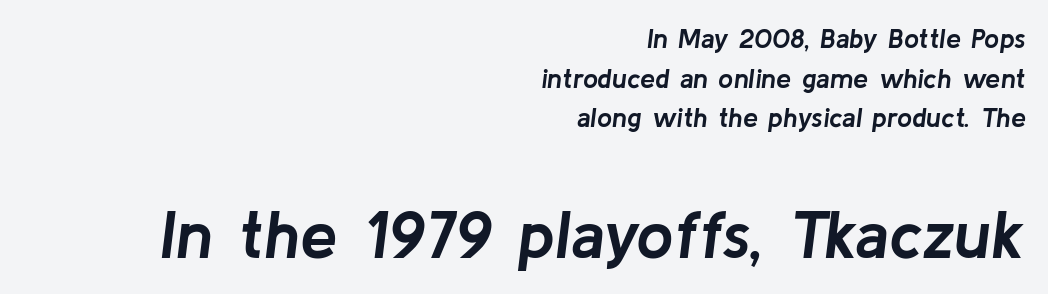
Regarding leading, the lines here are spaced in the standard way. The space directly below the letters is spotless. The lines are quadded right. I'd describe the lettering as bold — thick and assertive.
